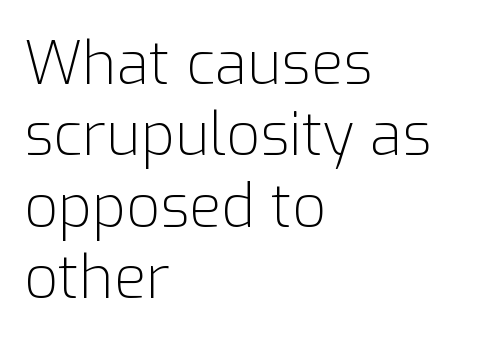
Letters rest on an invisible, unmarked baseline. The passage shown has conventional tracking throughout. Proportional: the letters do not fall into vertical columns. The letters stand straight up with perfectly vertical stems.
